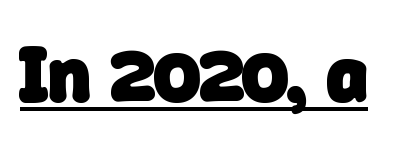
Q: Is the text bold? A: Yes.
Q: Is the typeface a serif or a sans-serif typeface? A: Sans-serif.
Q: Is the text underlined? A: Yes.
Q: Is the spacing between letters normal or unusually wide? A: Normal.
Q: Width (condensed, normal, or wide)? A: Normal.
Q: Stroke contrast? A: Low.
Q: x-height? A: Medium.
Q: Monospaced? A: No.
